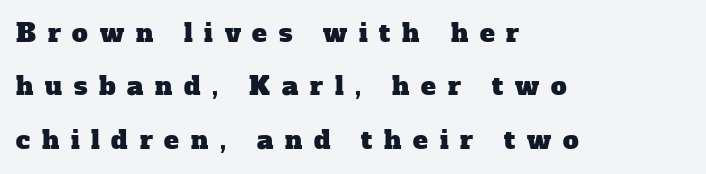
{"underline": "no", "align": "left", "line_spacing": "loose", "line_spacing_ratio": 2.14, "letter_spacing": "wide", "letter_spacing_em": 0.47, "glyph_px": 25}
